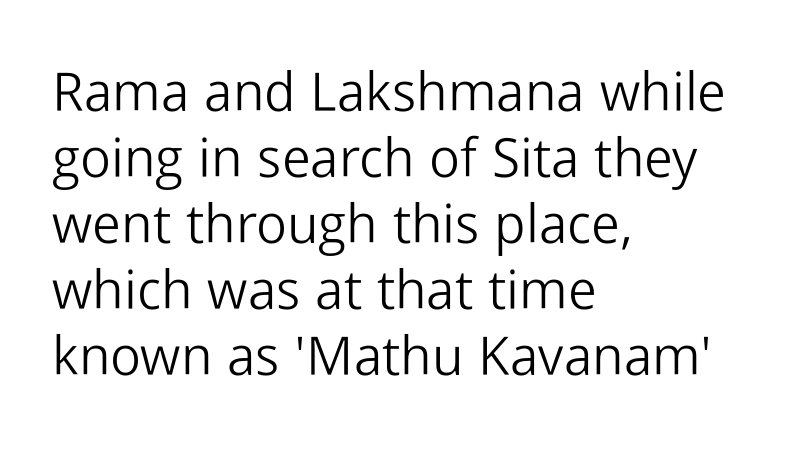
Q: Is the text bold? A: No.
Q: Is the text italic (slanted)? A: No, it is upright.
Q: Is the typeface a serif or a sans-serif typeface? A: Sans-serif.
Q: Is the text underlined? A: No.
Q: How is the paragraph aligned? A: Left-aligned.
Q: Is the spacing between letters normal or unusually wide? A: Normal.
Q: Width (condensed, normal, or wide)? A: Normal.
Q: Stroke contrast? A: Low.
Q: x-height? A: Medium.
Q: Monospaced? A: No.
